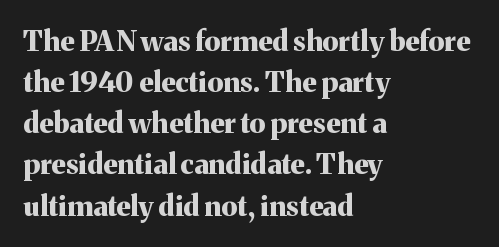
The image shows 28 px bold serif type, upright; set left-aligned, normal line spacing (1.47x), normal letter spacing, not underlined; medium stroke contrast and a medium x-height.
